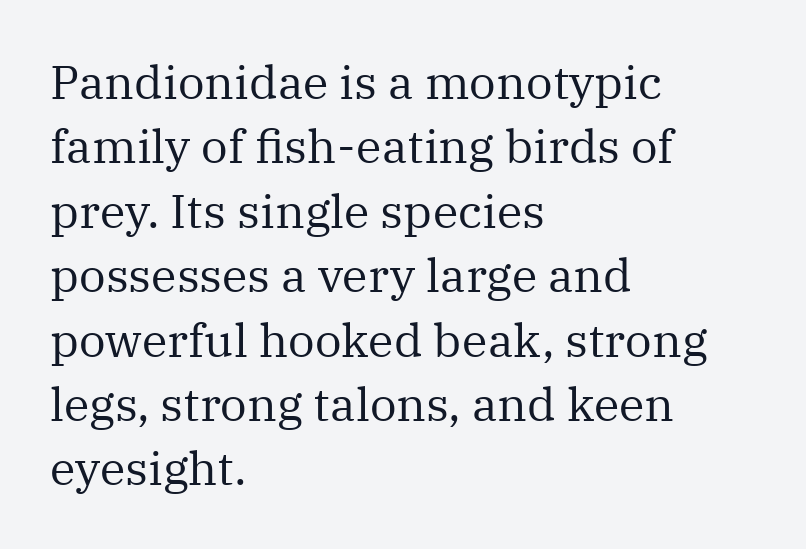
{"serif": "yes", "italic": "no", "bold": "no", "weight": "regular", "width": "normal", "stroke_contrast": "medium", "x_height": "medium", "monospaced": "no", "underline": "no", "align": "left", "line_spacing": "normal", "line_spacing_ratio": 1.37, "letter_spacing": "normal", "letter_spacing_em": 0.0, "glyph_px": 47}
